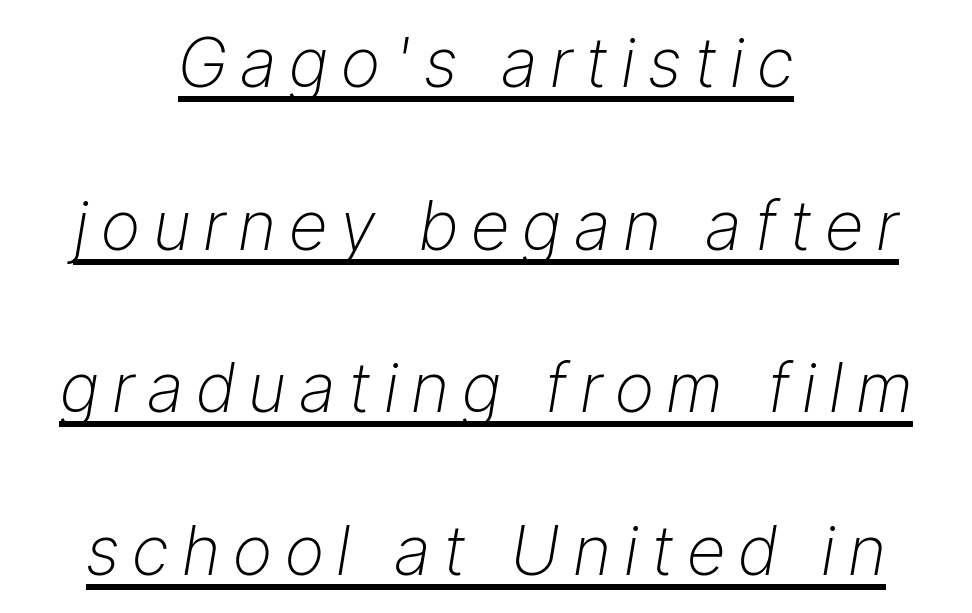
The image shows 68 px light type, italic (leaning right); set centered, loose line spacing (2.39x), underlined; low stroke contrast and a medium x-height.
